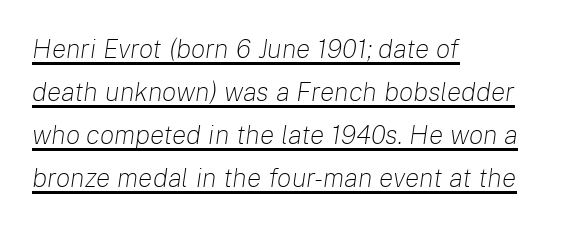
Tall strokes in this sample are angled rather than plumb. In CSS terms this would be text-align: left. Underlining? Definitely there. The letterforms sit at book weight or below. Default kerning and tracking; the words read as compact shapes. Quick note: interline space is typical.
